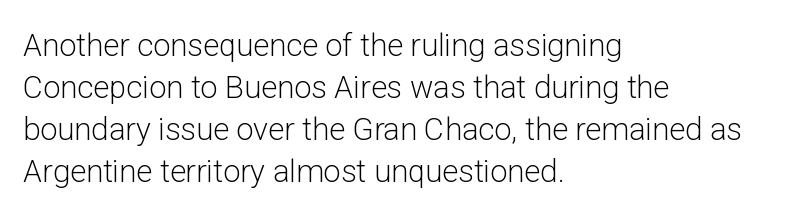
A typesetter would label this face a sans. A typesetter would call this zero additional tracking. The rendering uses natural spacing where letterforms have individual widths. These glyphs show unthickened strokes, regular width or finer. The leading is moderate, giving the passage an even texture.
